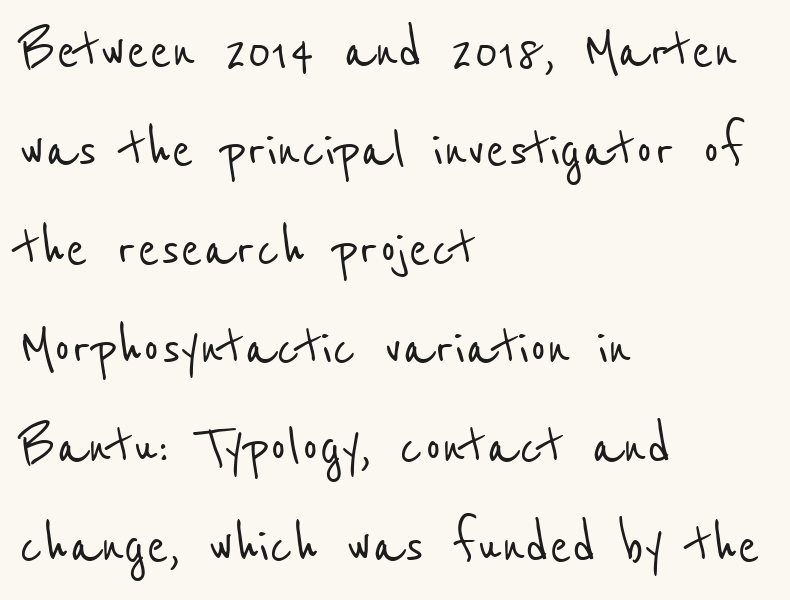
Q: Is the typeface a serif or a sans-serif typeface? A: Sans-serif.
Q: Is the text underlined? A: No.
Q: How is the paragraph aligned? A: Left-aligned.
Q: Is the spacing between letters normal or unusually wide? A: Normal.
Q: Is the spacing between lines tight, normal or loose? A: Normal.
Q: Width (condensed, normal, or wide)? A: Condensed.
Q: Stroke contrast? A: Low.
Q: x-height? A: Medium.
Q: Monospaced? A: No.
